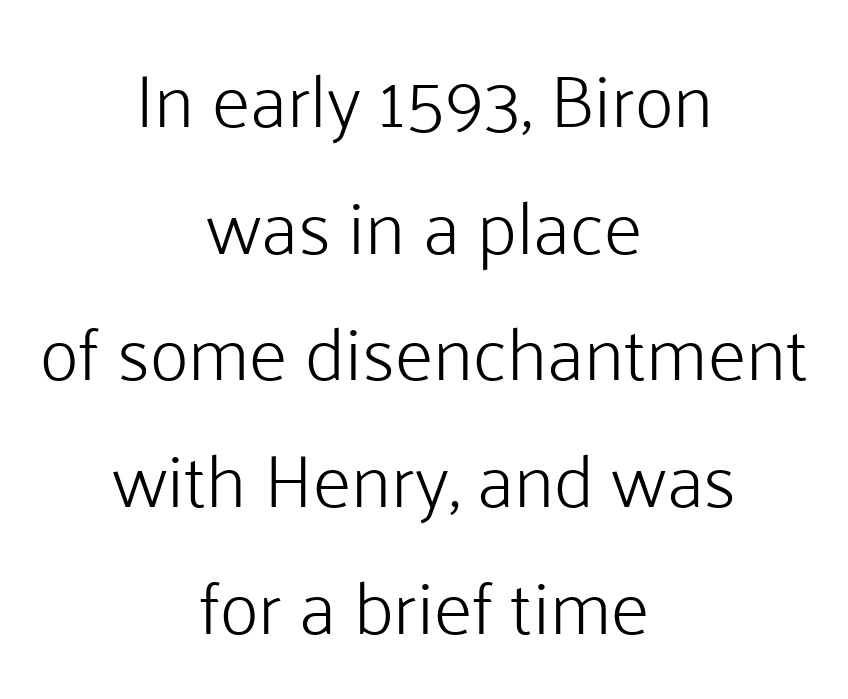
{"serif": "no", "italic": "no", "bold": "no", "weight": "light", "width": "normal", "stroke_contrast": "low", "x_height": "medium", "monospaced": "no", "underline": "no", "align": "center", "line_spacing": "normal", "line_spacing_ratio": 1.69, "letter_spacing": "normal", "letter_spacing_em": 0.0, "glyph_px": 75}
